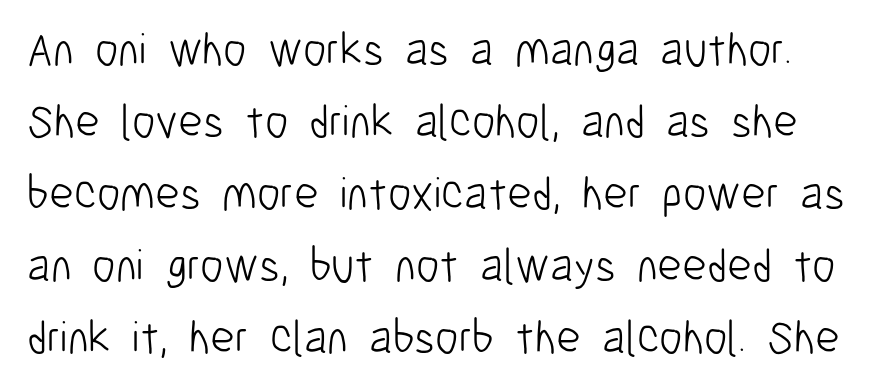
Q: Is the text bold? A: No.
Q: Is the text italic (slanted)? A: No, it is upright.
Q: Is the typeface a serif or a sans-serif typeface? A: Sans-serif.
Q: Is the text underlined? A: No.
Q: Is the spacing between letters normal or unusually wide? A: Normal.
Q: Is the spacing between lines tight, normal or loose? A: Normal.
Q: Width (condensed, normal, or wide)? A: Condensed.
Q: Stroke contrast? A: Low.
Q: x-height? A: Medium.
Q: Monospaced? A: No.
